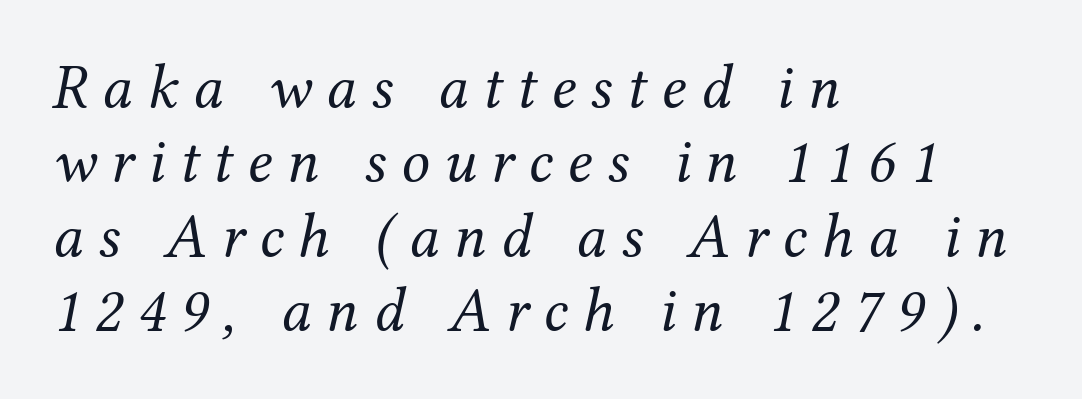
Font category for this specimen: serif. A typesetter would mark this as italic. Each word looks stretched out because of the extra space between its letters. The glyphs are unaccompanied by any horizontal stroke below them. Stems and bowls with no extra thickness — not bold. Varying glyph widths throughout — classic text-font behaviour.
